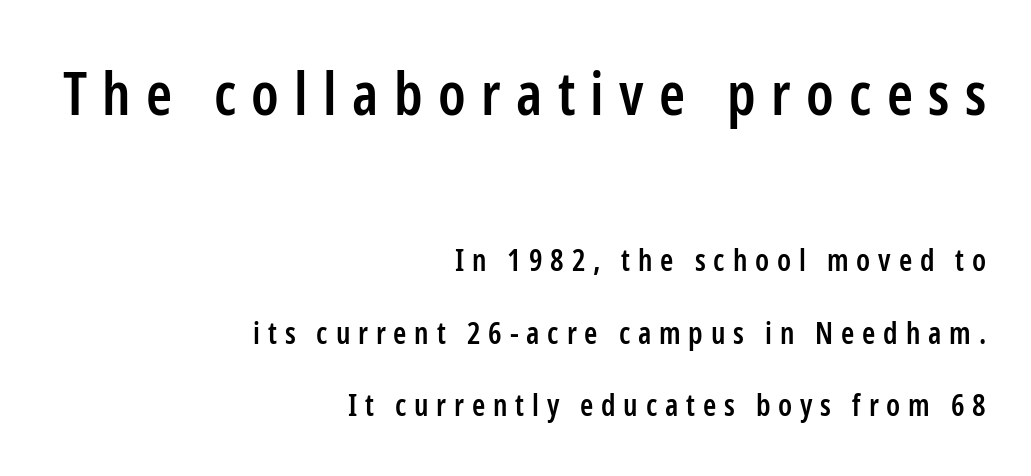
{"serif": "no", "italic": "no", "bold": "semi", "weight": "semibold", "width": "condensed", "stroke_contrast": "low", "x_height": "medium", "monospaced": "no", "underline": "no", "align": "right", "line_spacing": "loose", "line_spacing_ratio": 2.42, "letter_spacing": "wide", "letter_spacing_em": 0.26, "larger_block": "first", "size_ratio": 1.97, "glyph_px": 59}
